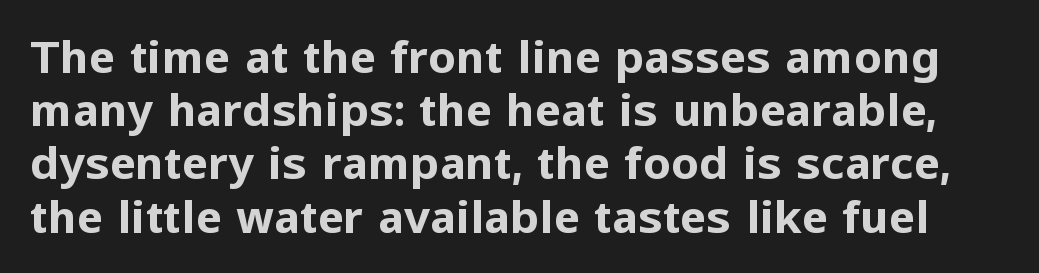
Q: Is the text bold? A: Yes.
Q: Is the text italic (slanted)? A: No, it is upright.
Q: Is the typeface a serif or a sans-serif typeface? A: Sans-serif.
Q: Is the text underlined? A: No.
Q: Is the spacing between letters normal or unusually wide? A: Normal.
Q: Width (condensed, normal, or wide)? A: Normal.
Q: Stroke contrast? A: Low.
Q: x-height? A: Medium.
Q: Monospaced? A: No.
